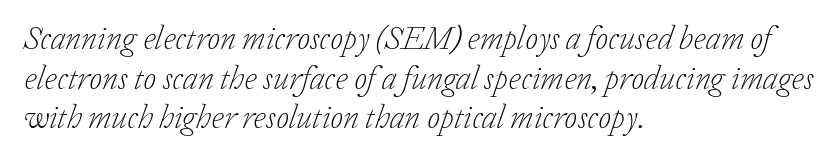
The image shows 33 px light serif type, italic (leaning right); set left-aligned, line spacing 1.2x, normal letter spacing, not underlined; low stroke contrast and a medium x-height.
